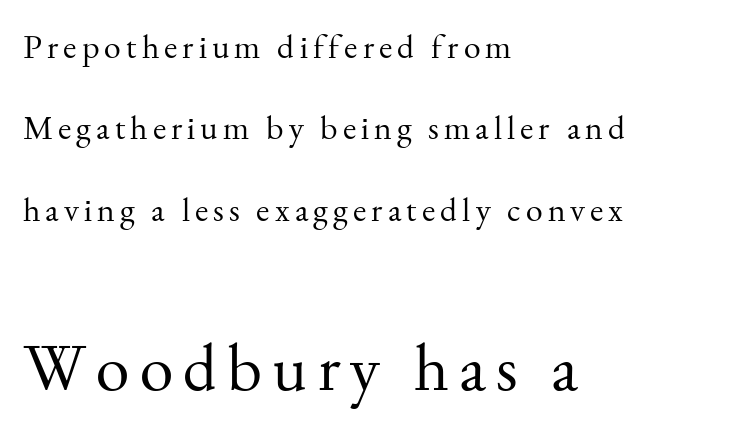
Q: Is the text bold? A: No.
Q: Is the text italic (slanted)? A: No, it is upright.
Q: Is the typeface a serif or a sans-serif typeface? A: Serif.
Q: Is the text underlined? A: No.
Q: How is the paragraph aligned? A: Left-aligned.
Q: Is the spacing between lines tight, normal or loose? A: Loose.
Q: Which block of text is set in a larger size, the first (top) or the second (bottom)? A: The second (bottom) one.
Q: Width (condensed, normal, or wide)? A: Normal.
Q: Stroke contrast? A: Medium.
Q: x-height? A: Small.
Q: Monospaced? A: No.
